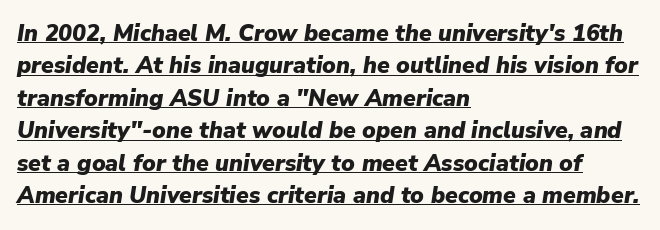
The image shows 23 px bold type, italic (leaning right); set left-aligned, normal line spacing (1.41x), normal letter spacing, underlined.
